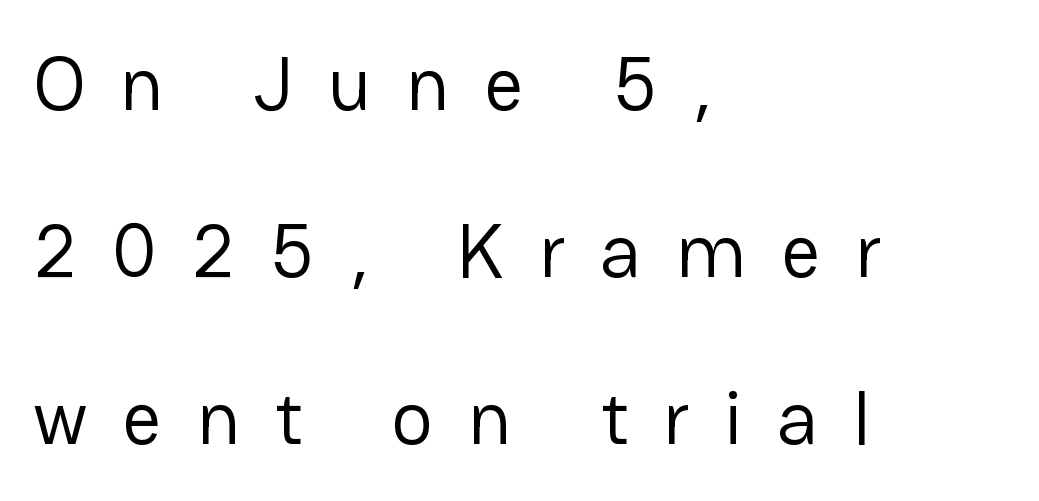
Students, note that the glyphs here are deliberately spaced far apart. The letterforms sit at book weight or below. Regarding leading, the lines here are spaced well apart. Spacing verdict: proportional, widths tailored to each character. Designer's note — italics off, roman on. The area under the type is left untouched.
